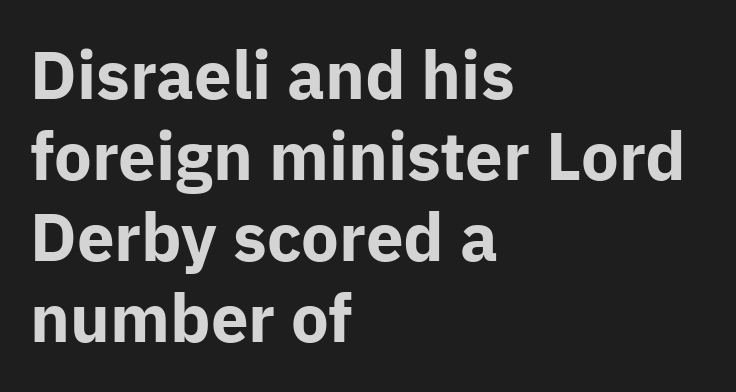
Q: Is the text bold? A: Yes.
Q: Is the text italic (slanted)? A: No, it is upright.
Q: Is the typeface a serif or a sans-serif typeface? A: Sans-serif.
Q: Is the text underlined? A: No.
Q: How is the paragraph aligned? A: Left-aligned.
Q: Is the spacing between letters normal or unusually wide? A: Normal.
Q: Width (condensed, normal, or wide)? A: Normal.
Q: Stroke contrast? A: Low.
Q: x-height? A: Medium.
Q: Monospaced? A: No.
